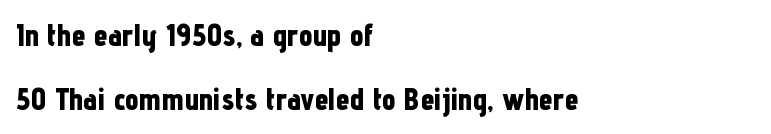
{"serif": "no", "italic": "no", "bold": "yes", "weight": "bold", "width": "condensed", "stroke_contrast": "low", "x_height": "medium", "monospaced": "no", "underline": "no", "align": "left", "line_spacing": "loose", "line_spacing_ratio": 2.05, "letter_spacing": "normal", "letter_spacing_em": 0.0, "glyph_px": 31}
